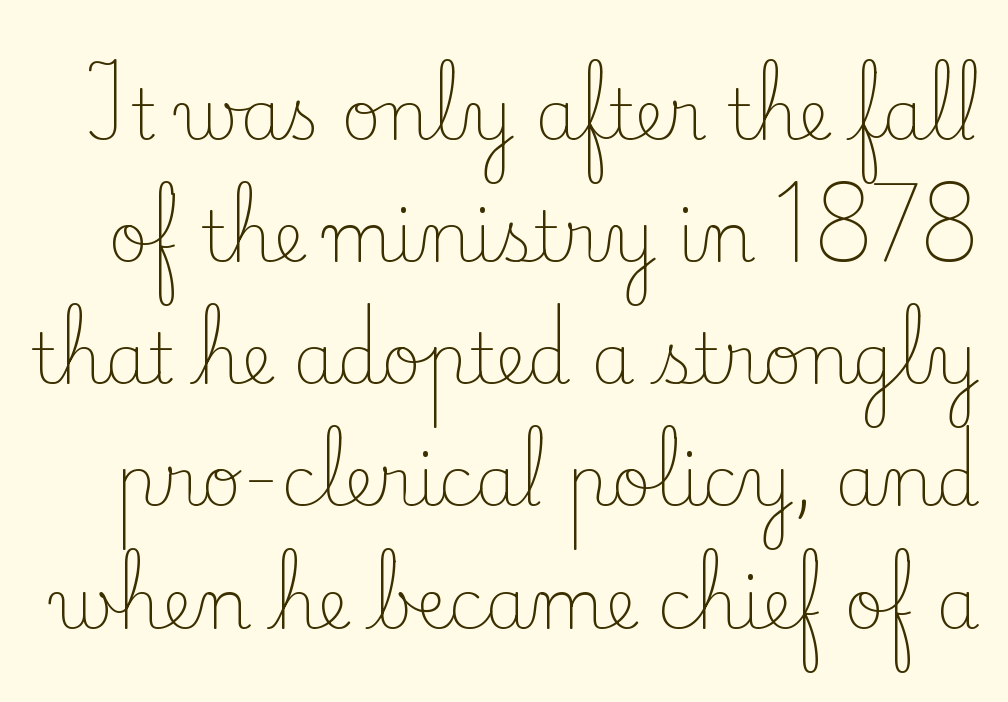
The image shows 69 px light serif type, upright; set line spacing 1.77x, normal letter spacing, not underlined; low stroke contrast and a small x-height.
